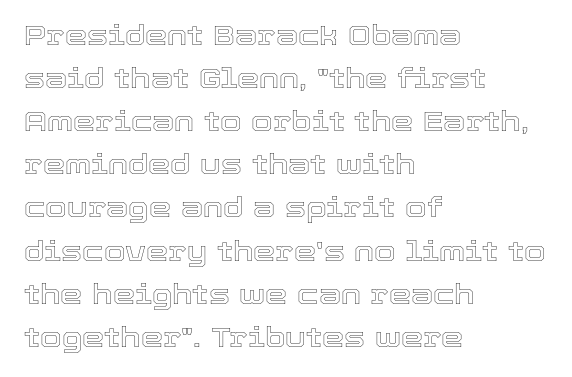
Q: Is the text italic (slanted)? A: No, it is upright.
Q: Is the text underlined? A: No.
Q: How is the paragraph aligned? A: Left-aligned.
Q: Is the spacing between letters normal or unusually wide? A: Normal.
Q: Is the spacing between lines tight, normal or loose? A: Normal.
Q: Width (condensed, normal, or wide)? A: Normal.
Q: x-height? A: Medium.
Q: Monospaced? A: No.
